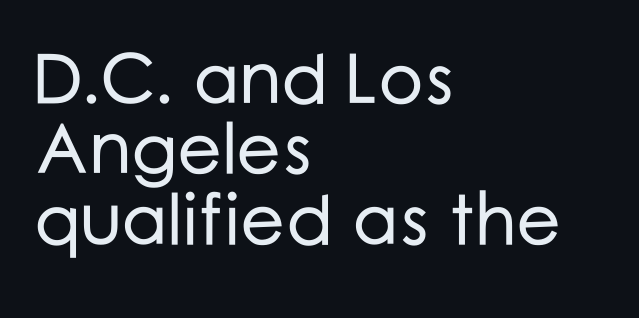
{"serif": "no", "italic": "no", "width": "normal", "stroke_contrast": "low", "x_height": "medium", "monospaced": "no", "underline": "no", "align": "left", "line_spacing": "tight", "line_spacing_ratio": 0.99, "letter_spacing": "normal", "letter_spacing_em": 0.0, "glyph_px": 71}
